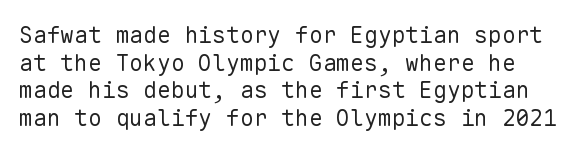
It's the straight-up-and-down kind of type. The gaps between neighbouring characters are ordinary and unremarkable. Summary of weight: not heavy and not bold. Just letters on the line, the space beneath them empty.
